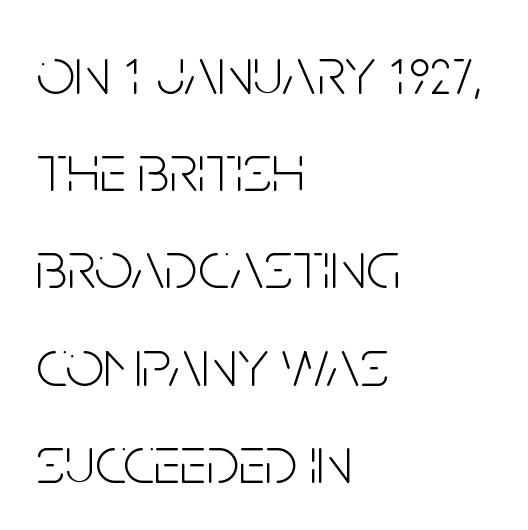
Q: Is the text bold? A: No.
Q: Is the text italic (slanted)? A: No, it is upright.
Q: Is the typeface a serif or a sans-serif typeface? A: Sans-serif.
Q: Is the text underlined? A: No.
Q: How is the paragraph aligned? A: Left-aligned.
Q: Is the spacing between letters normal or unusually wide? A: Normal.
Q: Is the spacing between lines tight, normal or loose? A: Normal.
Q: Width (condensed, normal, or wide)? A: Condensed.
Q: Stroke contrast? A: Low.
Q: x-height? A: Large.
Q: Monospaced? A: No.
